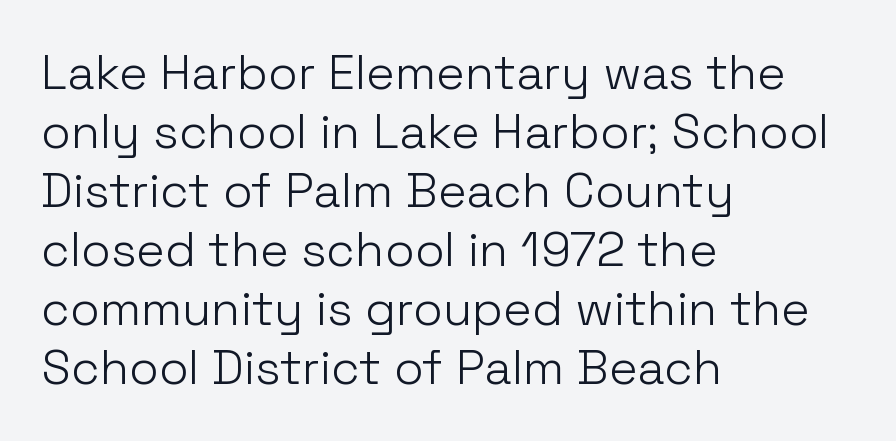
Q: Is the text bold? A: No.
Q: Is the text italic (slanted)? A: No, it is upright.
Q: Is the typeface a serif or a sans-serif typeface? A: Sans-serif.
Q: Is the text underlined? A: No.
Q: How is the paragraph aligned? A: Left-aligned.
Q: Is the spacing between letters normal or unusually wide? A: Normal.
Q: Width (condensed, normal, or wide)? A: Normal.
Q: Stroke contrast? A: Low.
Q: x-height? A: Medium.
Q: Monospaced? A: No.
